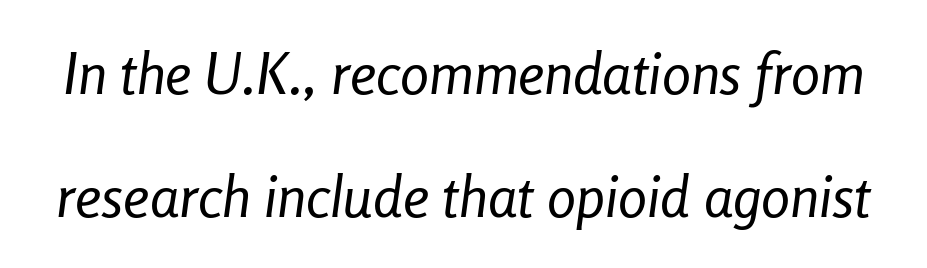
Q: Is the text bold? A: No.
Q: Is the text italic (slanted)? A: Yes, it leans right by about 8 degrees.
Q: Is the text underlined? A: No.
Q: Is the spacing between letters normal or unusually wide? A: Normal.
Q: Is the spacing between lines tight, normal or loose? A: Loose.
Q: Width (condensed, normal, or wide)? A: Condensed.
Q: Stroke contrast? A: Low.
Q: x-height? A: Medium.
Q: Monospaced? A: No.
